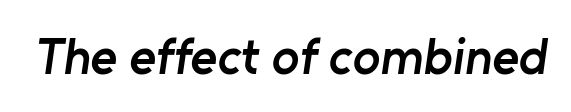
The image shows 51 px semibold sans-serif type; set normal letter spacing, not underlined; low stroke contrast and a medium x-height.
